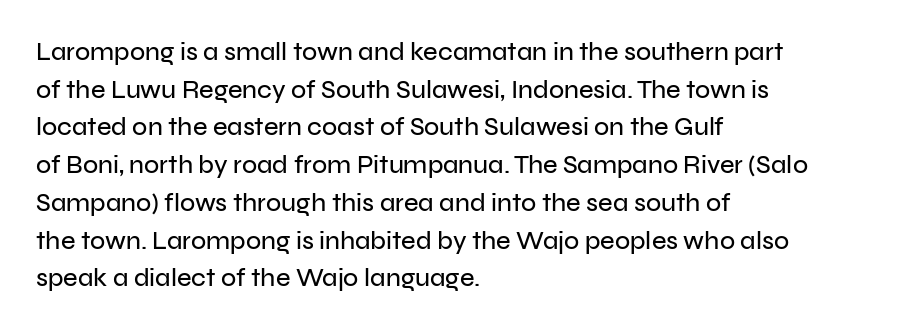
Descender tails drop into unmarked territory. If you drew a ruler down the left edge, every line would touch it. Nope, not italic — everything's standing straight. Successive baselines arrive at the customary interval. Tracking value appears to be zero — textbook default spacing.
